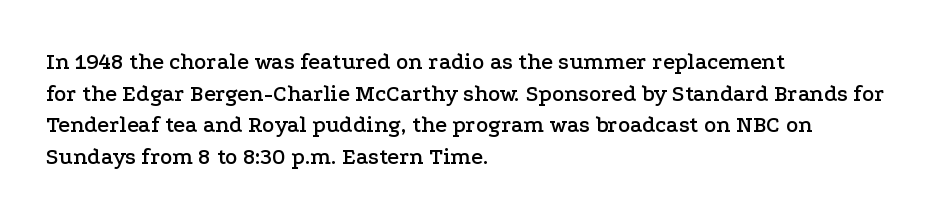
The image shows 23 px text type, upright; set left-aligned, normal line spacing (1.38x), normal letter spacing, not underlined.
